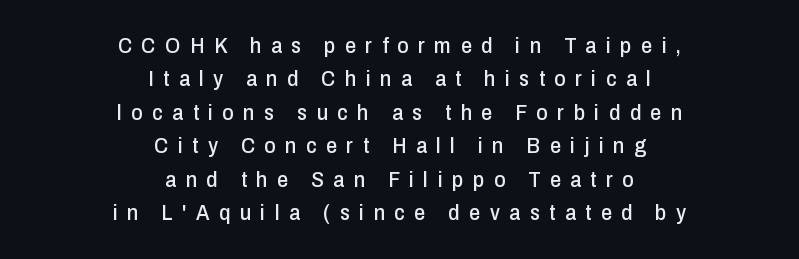
The rendering uses a moderate line-height, typical for paragraphs. Inter-character spacing is expanded well beyond the font's built-in metrics. Beneath every word, the page is bare. Every stem runs plumb, perpendicular to the baseline. Casual observation: everything's sitting right in the middle.
